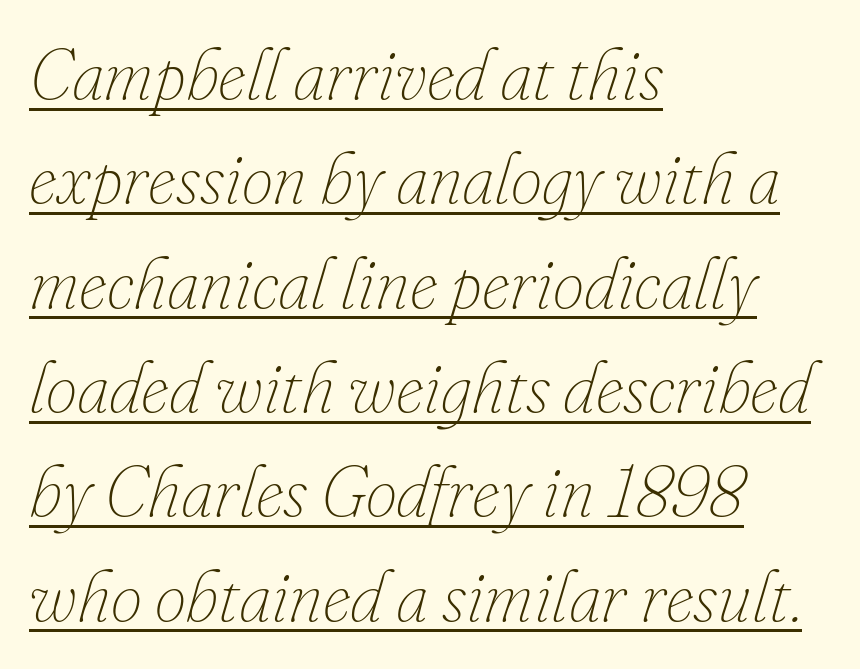
{"italic": "yes", "lean": "right", "slant_degrees": 16, "bold": "no", "weight": "thin", "width": "normal", "stroke_contrast": "low", "x_height": "small", "monospaced": "no", "underline": "yes", "align": "left", "line_spacing": "normal", "line_spacing_ratio": 1.47, "letter_spacing": "normal", "letter_spacing_em": 0.0, "glyph_px": 71}
